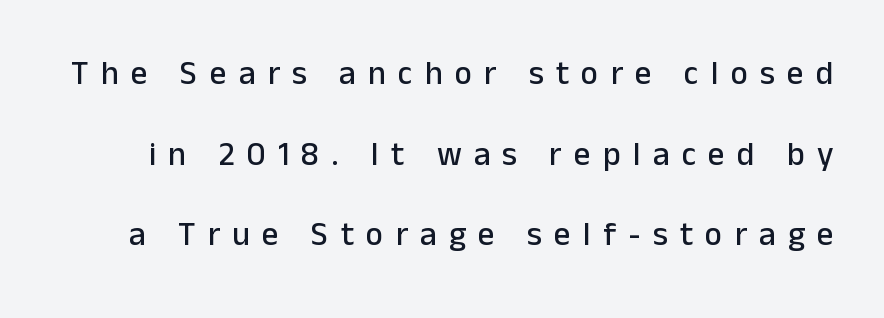
Spacing verdict: proportional, widths tailored to each character. Italic? Not at all — the glyphs are vertical. These lines stand farther apart than default settings would place them. The typeface chosen for these lines omits serifs. Clear beneath every line of the passage.
